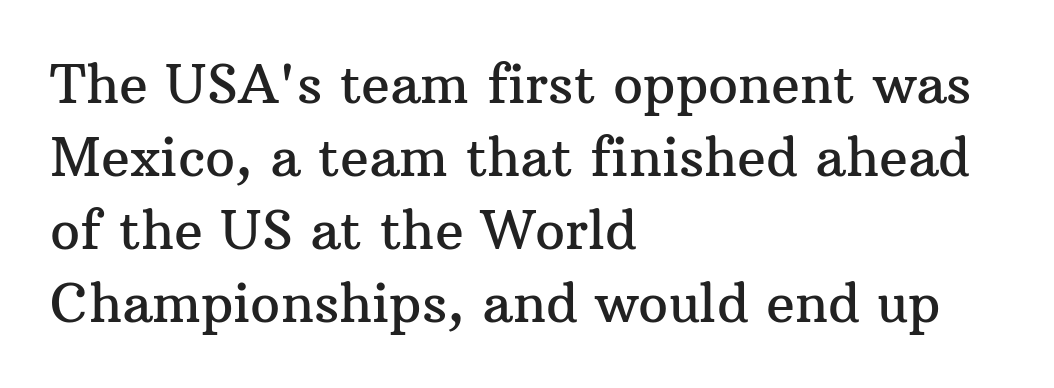
The image shows 53 px serif type, upright; set left-aligned, normal line spacing (1.38x), normal letter spacing, not underlined; medium stroke contrast and a medium x-height.
